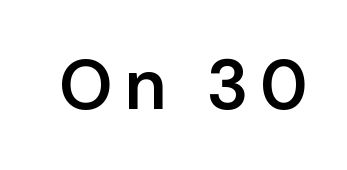
Just letters on the line, the space beneath them empty. Firm but not heavy-handed strokes: this text is semibold. Typographically, this falls in the sans-serif category. Upright lettering throughout. A typesetter would call this proportional, since set widths differ per character.
